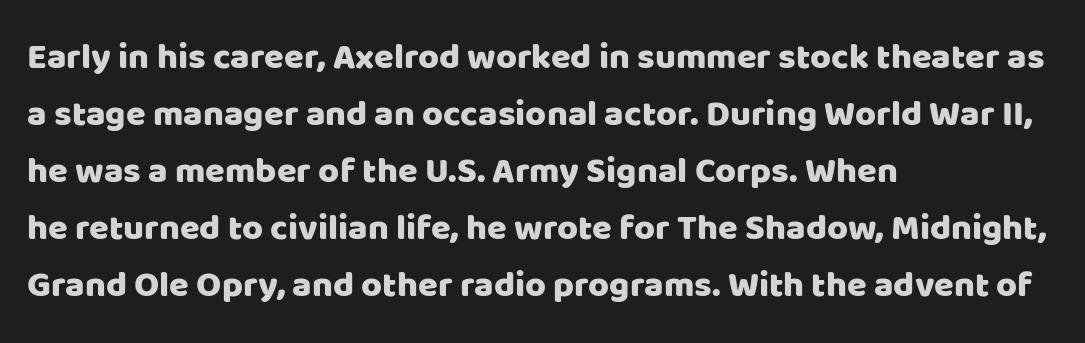
The image shows 36 px sans-serif type, upright; set left-aligned, normal line spacing (1.58x), normal letter spacing, not underlined; low stroke contrast and a large x-height.
